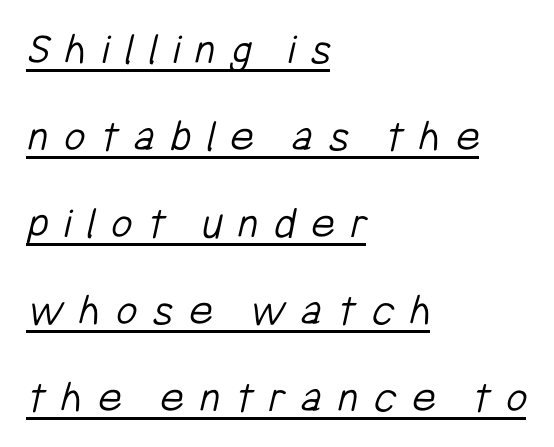
Vertical stems look standard width or narrower in stroke. A typesetter would call this proportional, since set widths differ per character. The lines in this sample share a left origin and differ only in where they stop. Classification — sans serif.
